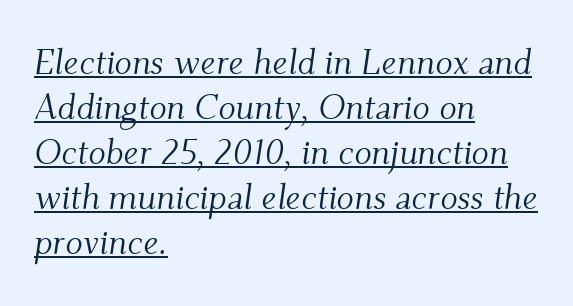
This rendering employs a face with finishing strokes, i.e., a serif. The rendering uses natural spacing where letterforms have individual widths. Check the space under the baseline: a stroke is drawn there. Is there much room between lines? A standard amount, neither cramped nor airy.
